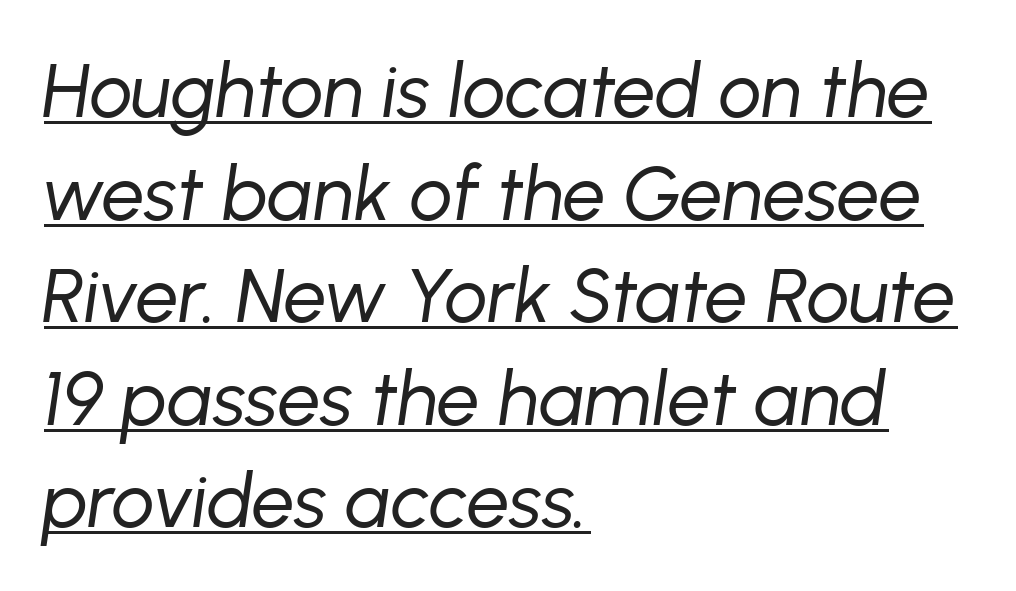
The image shows 76 px regular-weight type, italic (leaning right); set left-aligned, normal line spacing (1.35x), normal letter spacing, underlined; low stroke contrast and a medium x-height.
